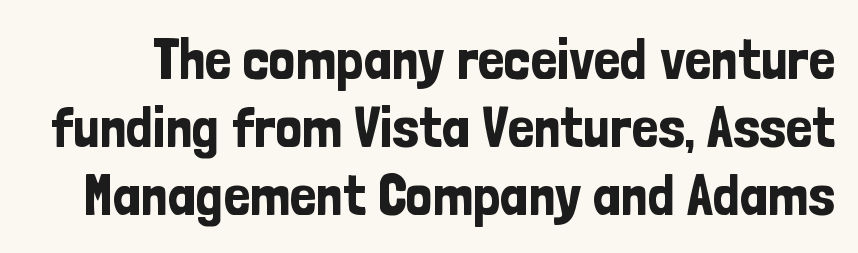
The image shows 59 px condensed sans-serif type, upright; set tight line spacing (1.15x), normal letter spacing, not underlined; low stroke contrast and a medium x-height.
